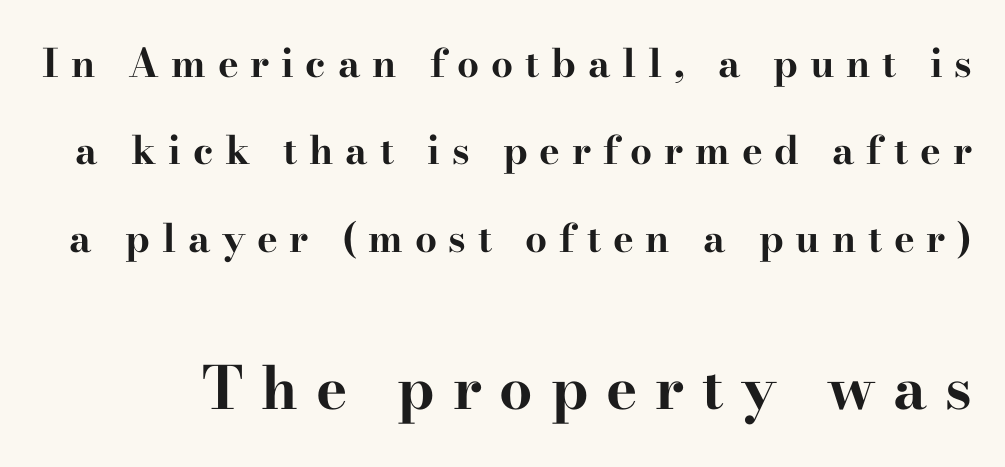
{"serif": "yes", "italic": "no", "bold": "yes", "weight": "bold", "width": "wide", "stroke_contrast": "high", "x_height": "small", "monospaced": "no", "underline": "no", "line_spacing": "loose", "line_spacing_ratio": 2.24, "letter_spacing": "wide", "letter_spacing_em": 0.3, "larger_block": "second", "size_ratio": 1.51, "glyph_px": 59}
